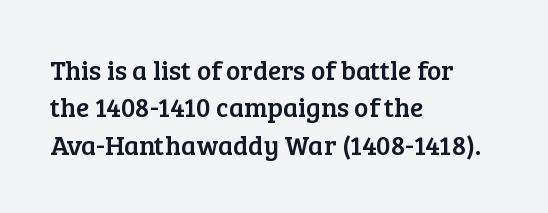
Q: Is the text italic (slanted)? A: No, it is upright.
Q: Is the text underlined? A: No.
Q: How is the paragraph aligned? A: Left-aligned.
Q: Is the spacing between letters normal or unusually wide? A: Normal.
Q: Is the spacing between lines tight, normal or loose? A: Normal.
